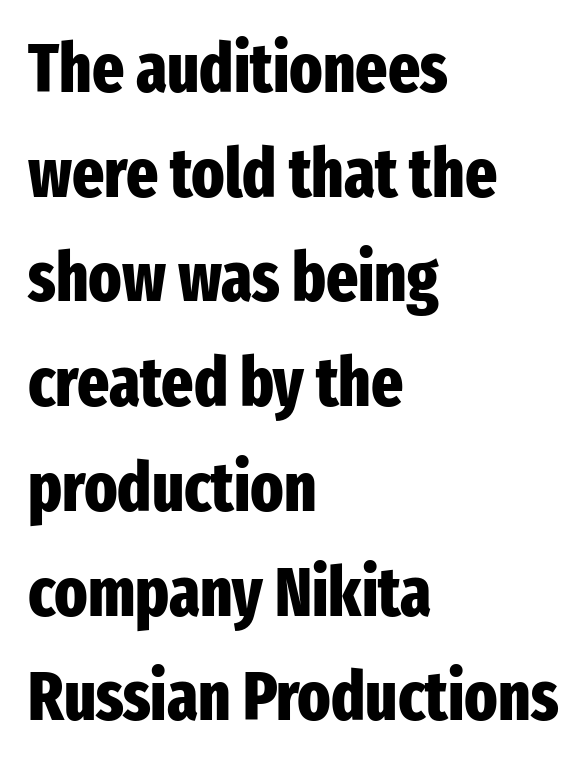
The image shows 68 px heavy, condensed sans-serif type, upright; set left-aligned, normal line spacing (1.54x), normal letter spacing, not underlined; low stroke contrast and a medium x-height.
